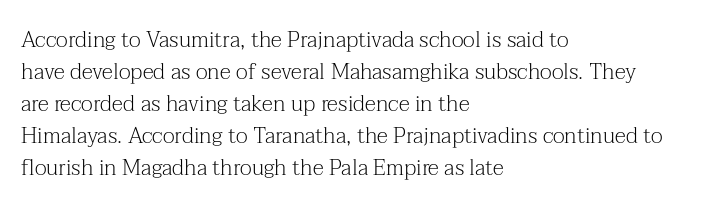
This sample uses an upright cut, with every glyph sitting square on the baseline. Check the space under the baseline: it is left empty. These lines are set flush left with a ragged right edge. Weight: not bold — regular or lighter.
